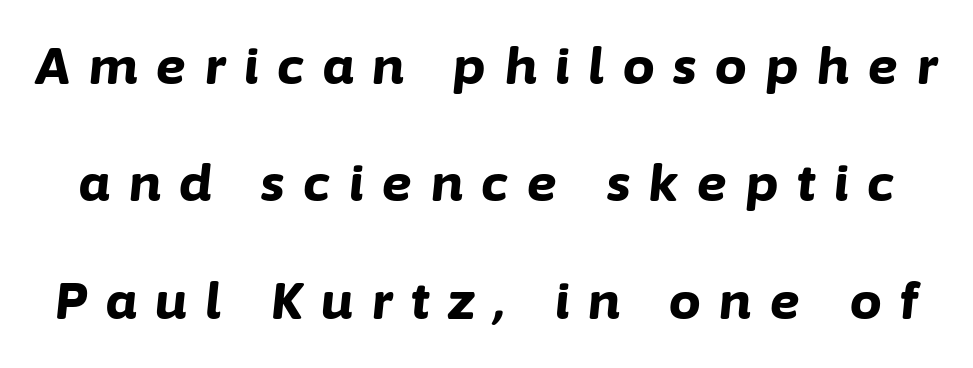
The image shows 50 px bold type, italic (leaning right); set loose line spacing (2.35x), unusually wide letter spacing (+0.38 em), not underlined; low stroke contrast and a medium x-height.
